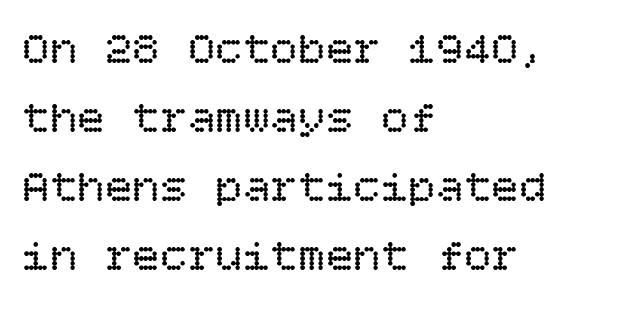
{"italic": "no", "bold": "no", "weight": "regular", "width": "normal", "stroke_contrast": "low", "x_height": "large", "underline": "no", "align": "left", "line_spacing": "normal", "line_spacing_ratio": 1.5, "letter_spacing": "normal", "letter_spacing_em": 0.0, "glyph_px": 46}
